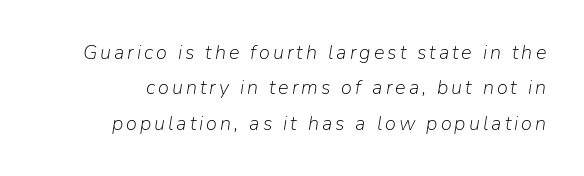
The image shows 20 px text type, italic (leaning right); set line spacing 1.77x, not underlined.
